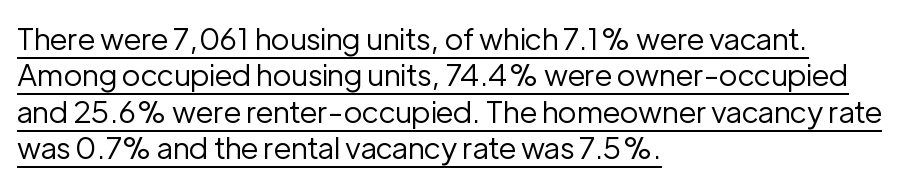
The image shows 30 px regular-weight sans-serif type, upright; set left-aligned, line spacing 1.21x, normal letter spacing, underlined; low stroke contrast and a medium x-height.
